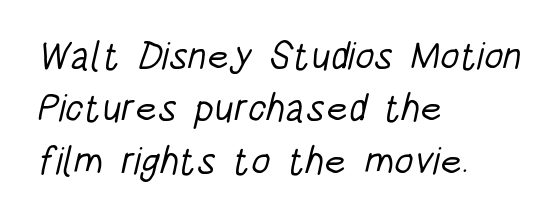
Glyph-to-glyph distance matches everyday printed text. The letters carry no serifs — their stems end cleanly without finishing strokes. Do the characters align in a grid? No, the font is proportional. This reads as an unemphasized weight, regular at the heaviest. These lines sit exactly where default settings would place them.
